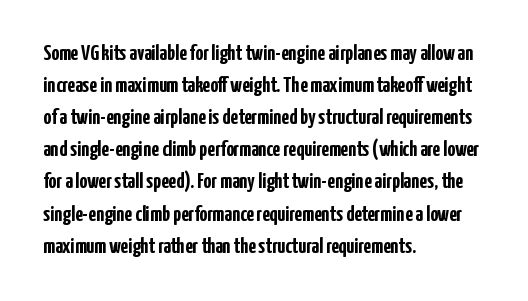
{"italic": "no", "bold": "yes", "underline": "no", "align": "left", "line_spacing": "normal", "line_spacing_ratio": 1.46, "letter_spacing": "normal", "letter_spacing_em": 0.0, "glyph_px": 22}
